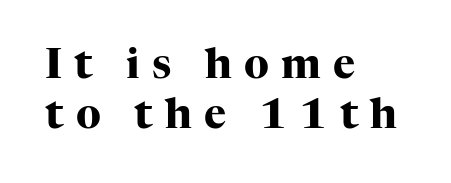
Unlike italic type, these characters show no tilt at all. The letters advance in unequal steps, a hallmark of proportional type. The glyphs are unaccompanied by any horizontal stroke below them. The rendering uses a bold face; every stroke is thick and dark. The rendering inserts visible extra space after every character.
